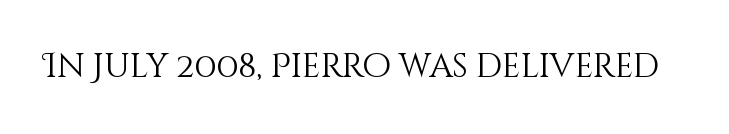
{"italic": "no", "bold": "no", "weight": "light", "width": "normal", "stroke_contrast": "medium", "x_height": "large", "monospaced": "no", "underline": "no", "letter_spacing": "normal", "letter_spacing_em": 0.0, "glyph_px": 33}
